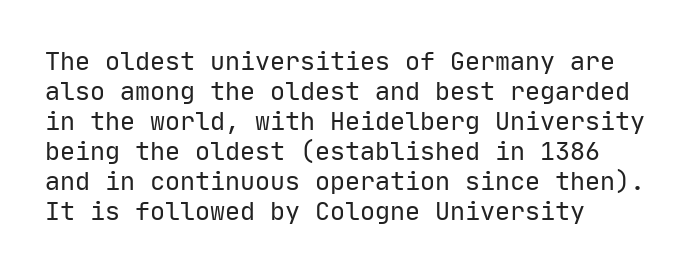
Q: Is the text bold? A: No.
Q: Is the text italic (slanted)? A: No, it is upright.
Q: Is the text underlined? A: No.
Q: How is the paragraph aligned? A: Left-aligned.
Q: Is the spacing between letters normal or unusually wide? A: Normal.
